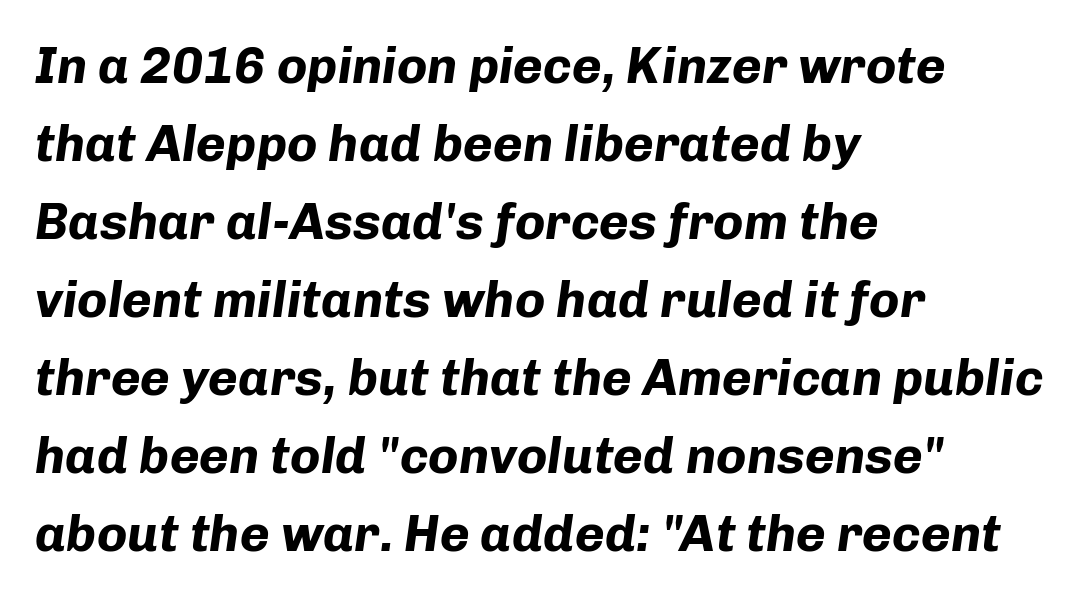
What's the leading like? Ordinary, nothing unusual. A typesetter would call this proportional, since set widths differ per character. The tracking reads as untouched default to a designer's eye. Which margin do the lines hug? The left one — the right edge is uneven.
